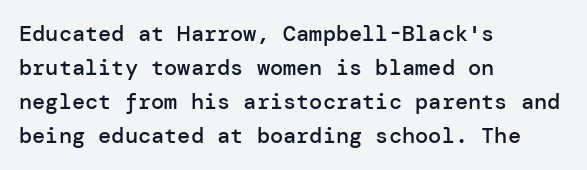
Students, note that the glyphs here touch the page at normal intervals. The line-height multiplier appears to be the usual default. Horizontal alignment here is leftward, the default for most running prose. Descenders are the only things crossing below the line. A bit beefed up — I'd call it semibold rather than bold. You can tell it's not italic because the verticals are truly vertical.
